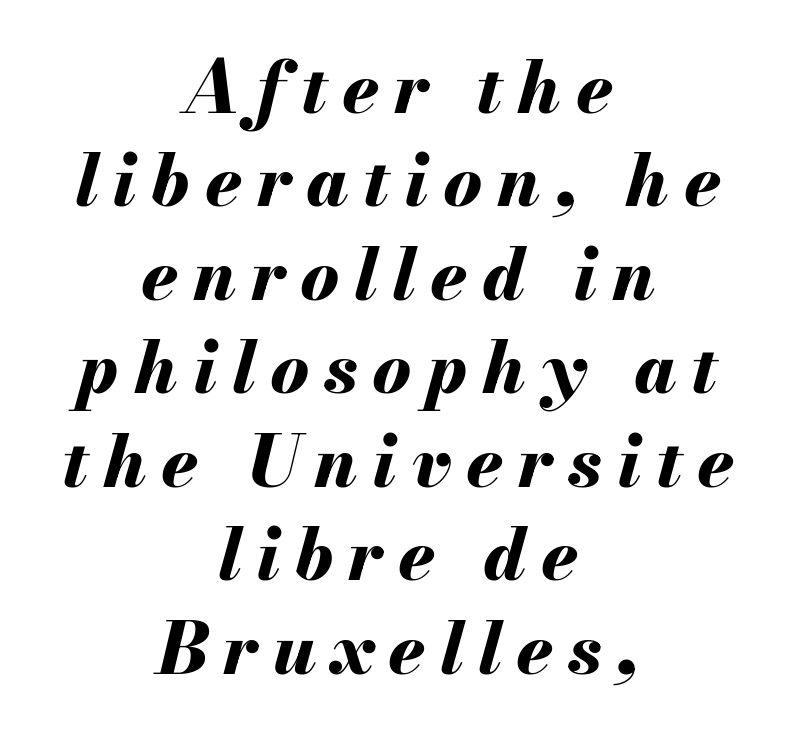
{"italic": "yes", "lean": "right", "slant_degrees": 13, "bold": "yes", "weight": "bold", "width": "normal", "stroke_contrast": "medium", "x_height": "small", "monospaced": "no", "underline": "no", "align": "center", "line_spacing": "normal", "line_spacing_ratio": 1.28, "letter_spacing": "wide", "letter_spacing_em": 0.2, "glyph_px": 73}
